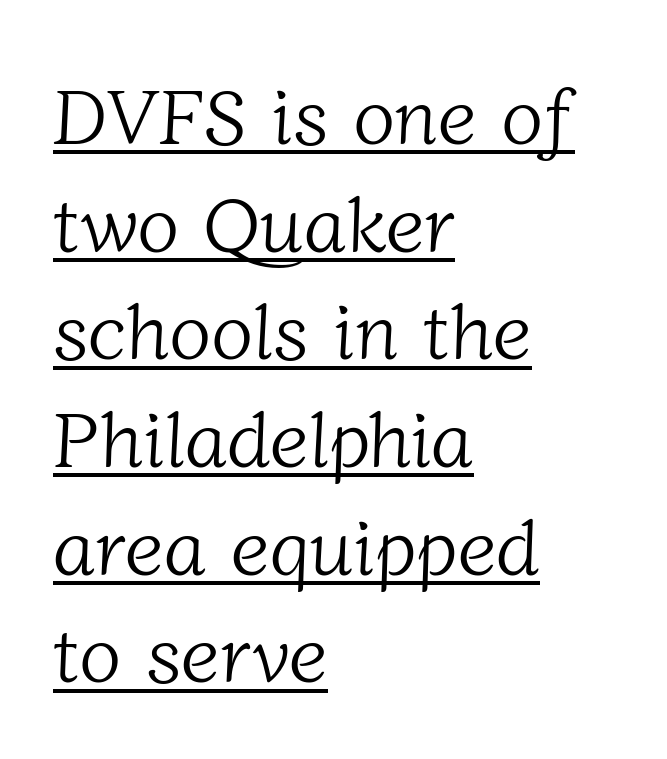
The image shows 78 px light serif type; set left-aligned, normal line spacing (1.38x), normal letter spacing, underlined; low stroke contrast and a medium x-height.
